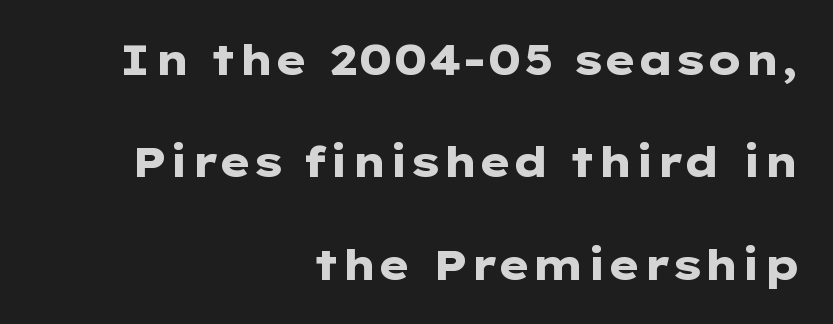
Q: Is the text bold? A: Yes.
Q: Is the text italic (slanted)? A: No, it is upright.
Q: Is the typeface a serif or a sans-serif typeface? A: Sans-serif.
Q: Is the text underlined? A: No.
Q: How is the paragraph aligned? A: Right-aligned.
Q: Is the spacing between letters normal or unusually wide? A: Normal.
Q: Is the spacing between lines tight, normal or loose? A: Loose.
Q: Width (condensed, normal, or wide)? A: Wide.
Q: Stroke contrast? A: Low.
Q: x-height? A: Medium.
Q: Monospaced? A: No.
